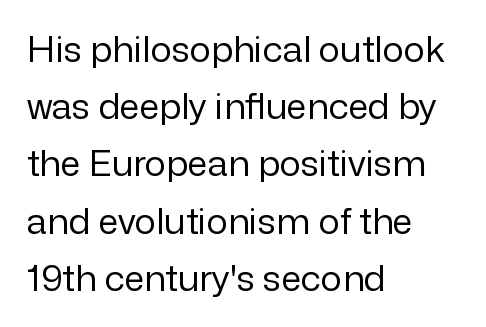
{"serif": "no", "italic": "no", "bold": "no", "weight": "regular", "width": "normal", "stroke_contrast": "low", "x_height": "medium", "monospaced": "no", "underline": "no", "align": "left", "line_spacing": "normal", "line_spacing_ratio": 1.59, "letter_spacing": "normal", "letter_spacing_em": 0.0, "glyph_px": 36}
